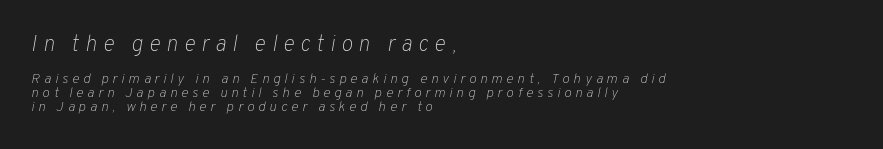
Heaviness? Minimal to ordinary, like unemphasized prose. This sample is left-justified, so line endings fall wherever the words run out. Plain, unruled lines of type. Vertical spacing — tight. Look at the glyph heights: the upper group is clearly the bigger setting.
